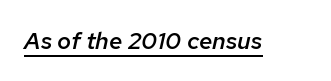
The glyphs have the mass of a demibold cut, below bold. Looking at the ascenders, they clearly lean. Between one letter and the next there's only the usual sliver of space. A baseline rule has been typeset under these characters.
